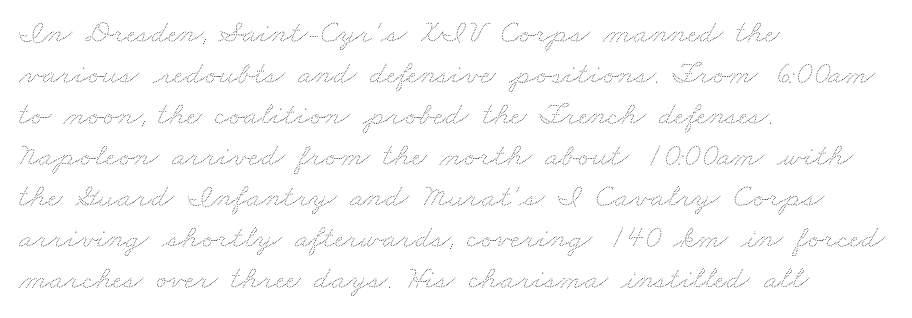
The image shows 33 px thin, wide type; set left-aligned, line spacing 1.24x, normal letter spacing, not underlined; medium stroke contrast and a small x-height.
